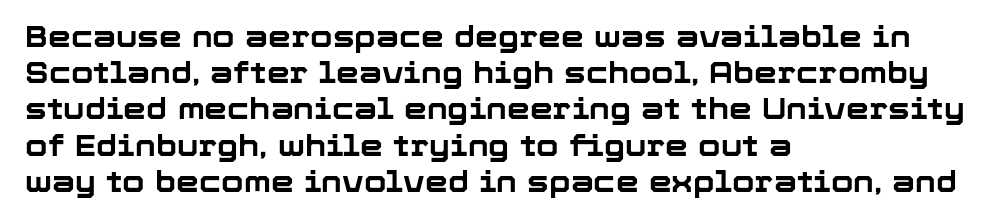
The image shows 29 px bold sans-serif type, upright; set left-aligned, normal line spacing (1.25x), normal letter spacing, not underlined; low stroke contrast and a medium x-height.
